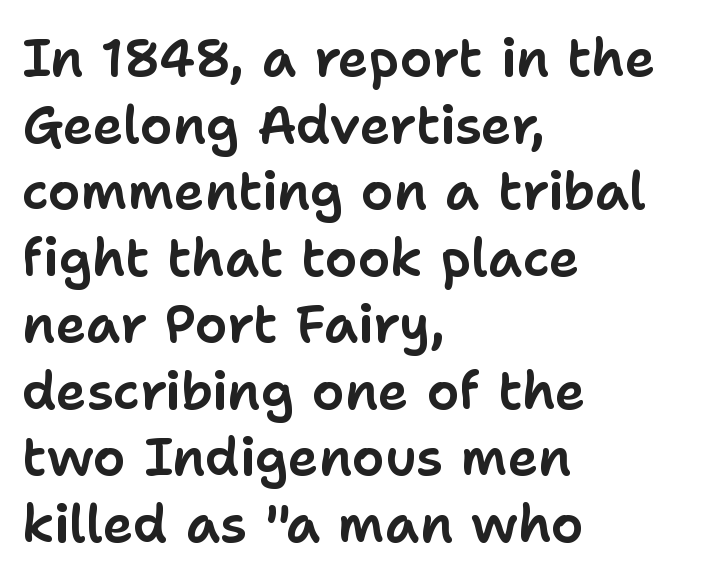
{"serif": "no", "italic": "no", "width": "normal", "stroke_contrast": "low", "x_height": "medium", "monospaced": "no", "underline": "no", "align": "left", "line_spacing": "normal", "line_spacing_ratio": 1.28, "letter_spacing": "normal", "letter_spacing_em": 0.0, "glyph_px": 52}
